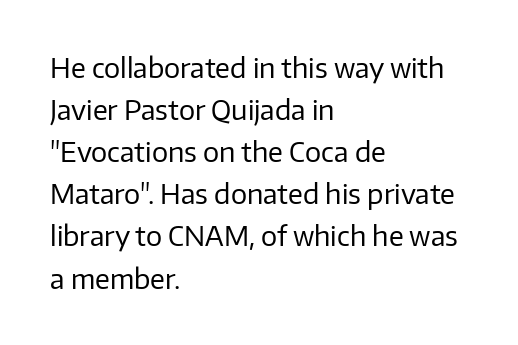
The image shows 27 px text type, upright; set left-aligned, normal line spacing (1.56x), normal letter spacing, not underlined.
